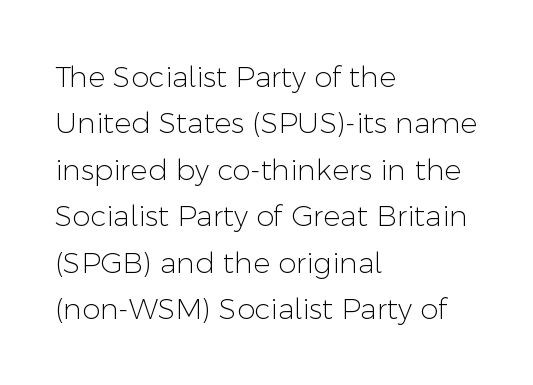
{"serif": "no", "italic": "no", "bold": "no", "weight": "light", "width": "normal", "stroke_contrast": "low", "x_height": "medium", "monospaced": "no", "underline": "no", "align": "left", "line_spacing": "normal", "line_spacing_ratio": 1.6, "letter_spacing": "normal", "letter_spacing_em": 0.0, "glyph_px": 29}
